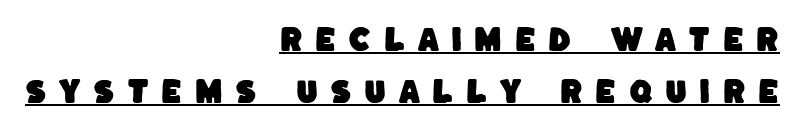
The image shows 27 px text type; set right-aligned, loose line spacing (1.92x), unusually wide letter spacing (+0.46 em), underlined.
